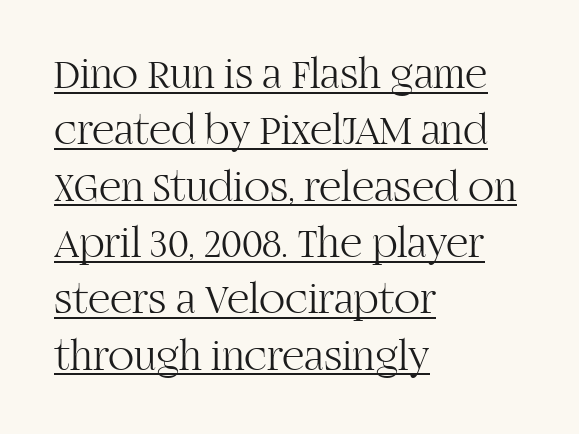
The image shows 43 px light serif type, upright; set left-aligned, normal line spacing (1.31x), normal letter spacing, underlined; high stroke contrast and a large x-height.
